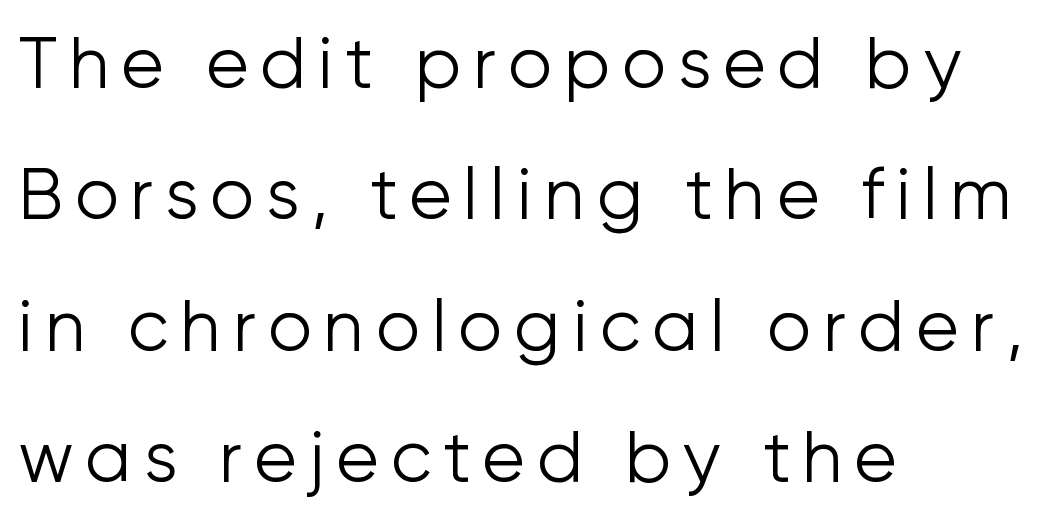
{"serif": "no", "italic": "no", "bold": "no", "weight": "light", "width": "normal", "stroke_contrast": "low", "x_height": "medium", "monospaced": "no", "underline": "no", "align": "left", "line_spacing_ratio": 1.85, "glyph_px": 71}
